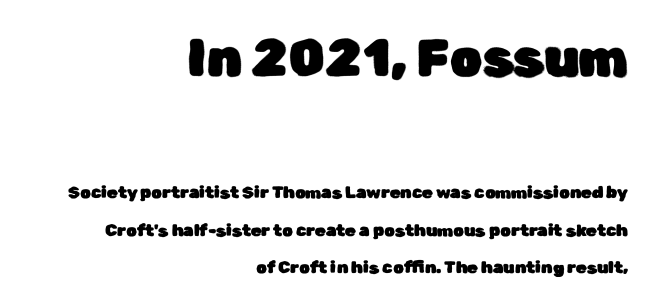
{"serif": "no", "italic": "no", "width": "normal", "stroke_contrast": "low", "x_height": "medium", "monospaced": "no", "underline": "no", "align": "right", "line_spacing": "loose", "line_spacing_ratio": 2.19, "letter_spacing": "normal", "letter_spacing_em": 0.0, "larger_block": "first", "size_ratio": 3.06, "glyph_px": 52}
